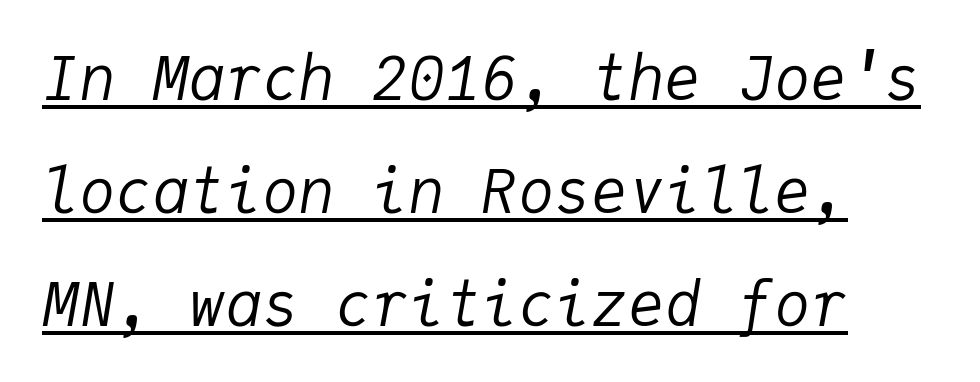
{"italic": "yes", "lean": "right", "slant_degrees": 9, "bold": "no", "weight": "regular", "width": "normal", "stroke_contrast": "low", "x_height": "medium", "monospaced": "yes", "underline": "yes", "align": "left", "line_spacing_ratio": 1.85, "letter_spacing": "normal", "letter_spacing_em": 0.0, "glyph_px": 61}
